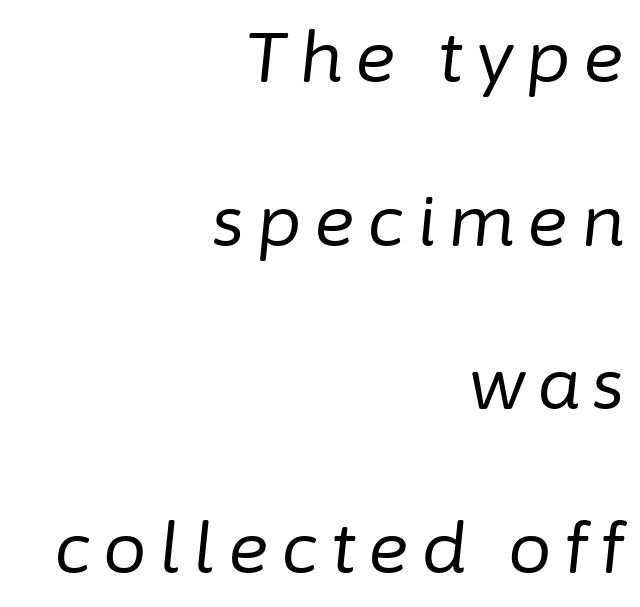
{"italic": "yes", "lean": "right", "slant_degrees": 6, "bold": "no", "weight": "regular", "width": "normal", "stroke_contrast": "low", "x_height": "medium", "monospaced": "no", "underline": "no", "align": "right", "line_spacing": "loose", "line_spacing_ratio": 2.37, "glyph_px": 69}
